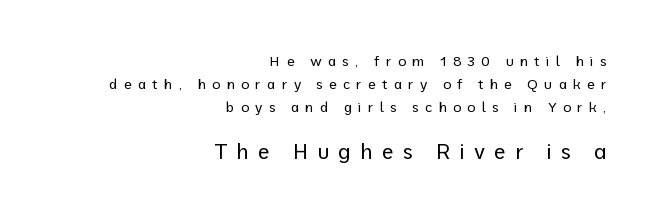
{"italic": "no", "bold": "no", "underline": "no", "align": "right", "line_spacing": "normal", "line_spacing_ratio": 1.65, "letter_spacing": "wide", "letter_spacing_em": 0.44, "larger_block": "second", "size_ratio": 1.5, "glyph_px": 21}
